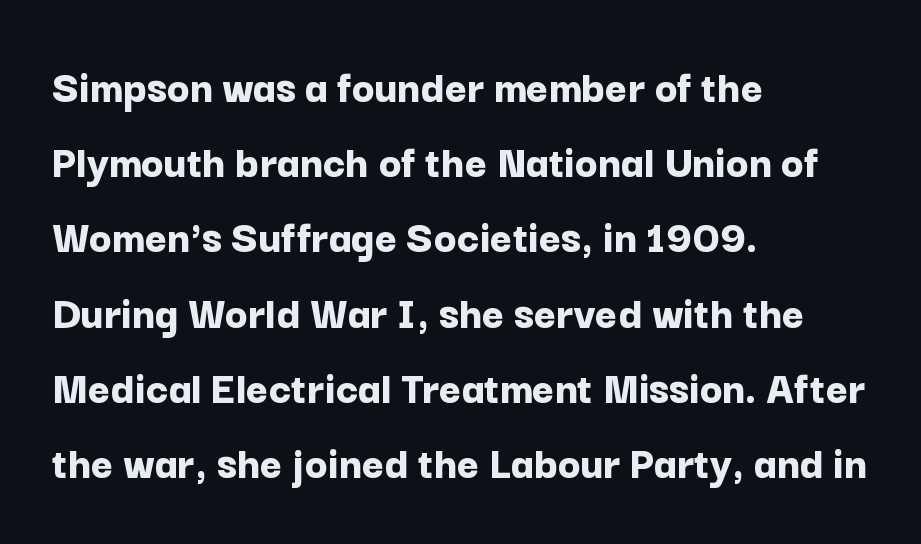
Q: Is the text bold? A: Yes.
Q: Is the text italic (slanted)? A: No, it is upright.
Q: Is the typeface a serif or a sans-serif typeface? A: Sans-serif.
Q: Is the text underlined? A: No.
Q: How is the paragraph aligned? A: Left-aligned.
Q: Is the spacing between letters normal or unusually wide? A: Normal.
Q: Is the spacing between lines tight, normal or loose? A: Normal.
Q: Width (condensed, normal, or wide)? A: Normal.
Q: Stroke contrast? A: Low.
Q: x-height? A: Medium.
Q: Monospaced? A: No.
